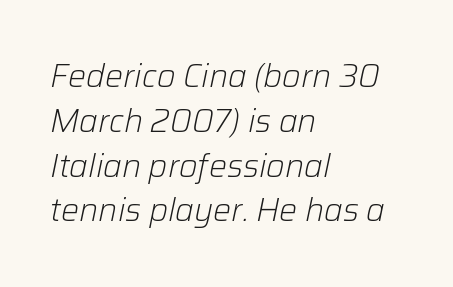
Stroke thickness stays within the range of a standard reading face or lighter. Interline gaps are of average width in this sample. Standard letterfit; no display-style spreading of the glyphs. A classic flush-left, rag-right setting is used for this passage. Letters rest on an invisible, unmarked baseline.
